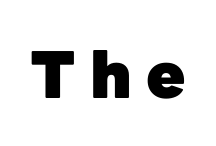
Q: Is the text bold? A: Yes.
Q: Is the text italic (slanted)? A: No, it is upright.
Q: Is the typeface a serif or a sans-serif typeface? A: Sans-serif.
Q: Is the text underlined? A: No.
Q: Is the spacing between letters normal or unusually wide? A: Unusually wide.
Q: Width (condensed, normal, or wide)? A: Normal.
Q: Stroke contrast? A: Low.
Q: x-height? A: Medium.
Q: Monospaced? A: No.
